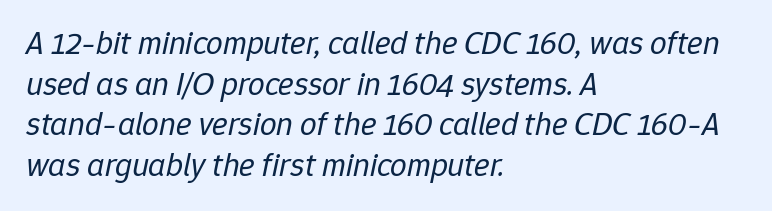
Q: Is the text bold? A: No.
Q: Is the text italic (slanted)? A: Yes, it leans right by about 12 degrees.
Q: Is the text underlined? A: No.
Q: How is the paragraph aligned? A: Left-aligned.
Q: Is the spacing between letters normal or unusually wide? A: Normal.
Q: Width (condensed, normal, or wide)? A: Normal.
Q: Stroke contrast? A: Low.
Q: x-height? A: Medium.
Q: Monospaced? A: No.
